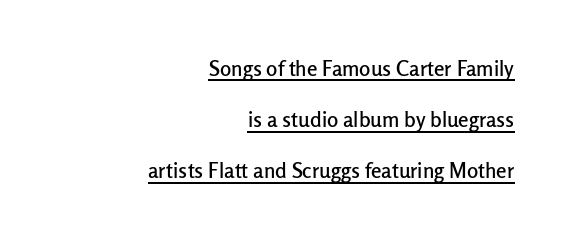
{"italic": "no", "underline": "yes", "align": "right", "line_spacing": "loose", "line_spacing_ratio": 2.44, "letter_spacing": "normal", "letter_spacing_em": 0.0, "glyph_px": 21}
